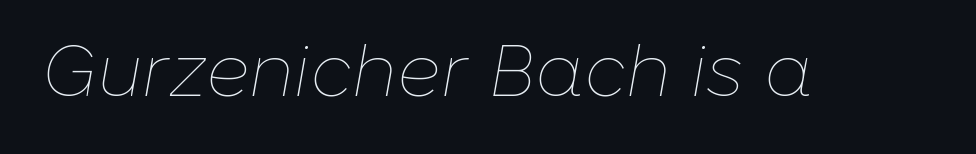
The image shows 73 px thin type, italic (leaning right); set normal letter spacing, not underlined; low stroke contrast and a medium x-height.
